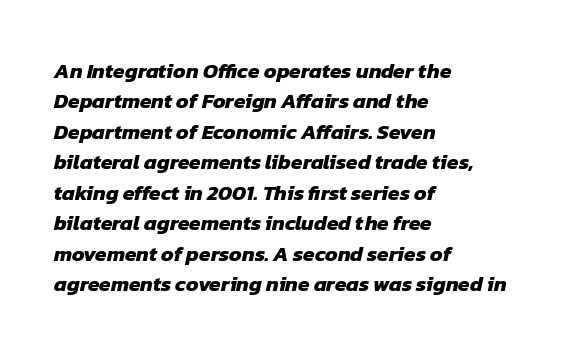
{"bold": "yes", "underline": "no", "align": "left", "line_spacing": "normal", "line_spacing_ratio": 1.45, "letter_spacing": "normal", "letter_spacing_em": 0.0, "glyph_px": 21}
